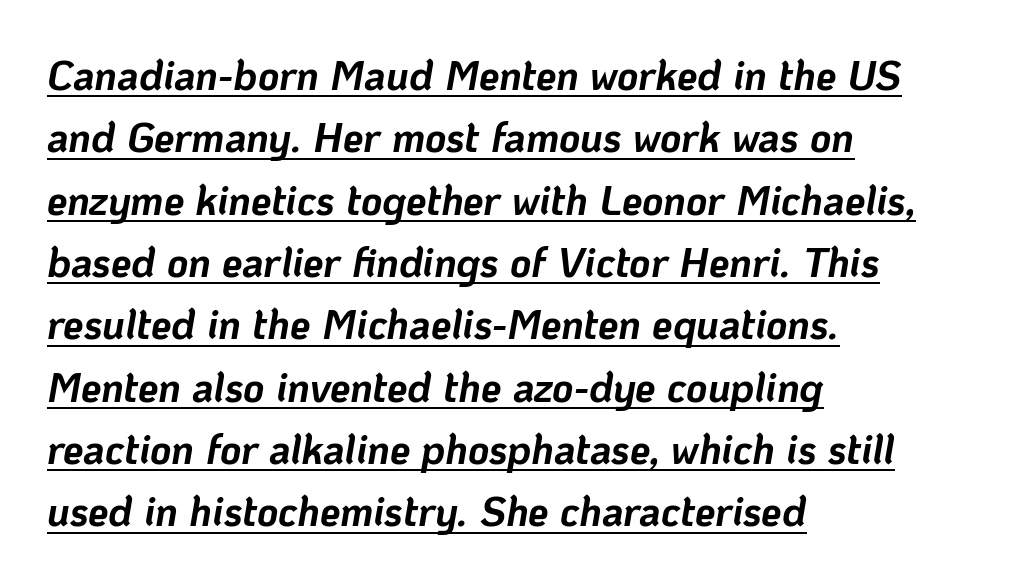
The image shows 41 px bold type, italic (leaning right); set left-aligned, normal line spacing (1.52x), normal letter spacing, underlined; low stroke contrast and a medium x-height.
